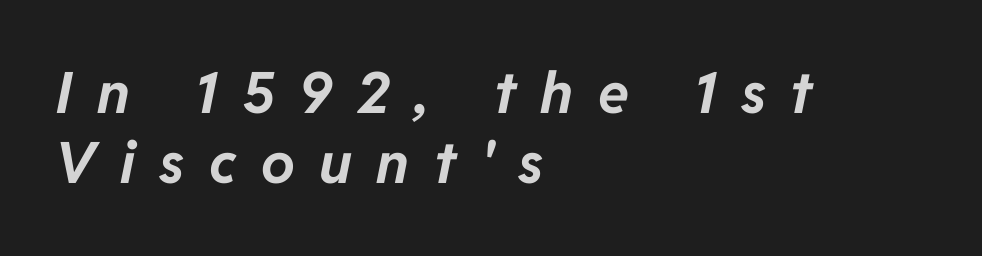
The image shows 57 px bold type, italic (leaning right); set left-aligned, line spacing 1.23x, unusually wide letter spacing (+0.43 em), not underlined; low stroke contrast and a medium x-height.
